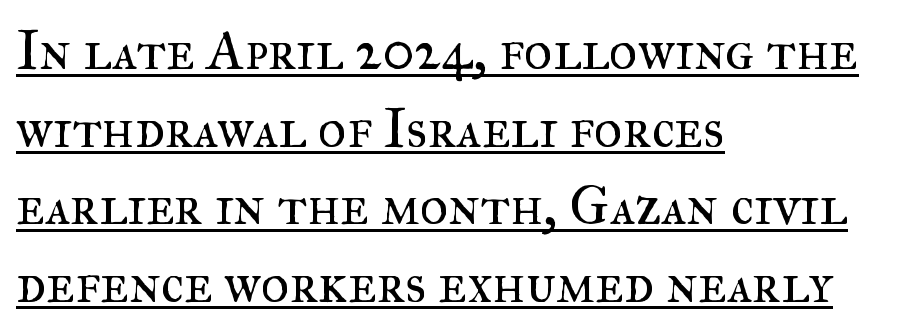
Q: Is the text bold? A: No.
Q: Is the text italic (slanted)? A: No, it is upright.
Q: Is the typeface a serif or a sans-serif typeface? A: Serif.
Q: Is the text underlined? A: Yes.
Q: How is the paragraph aligned? A: Left-aligned.
Q: Is the spacing between letters normal or unusually wide? A: Normal.
Q: Is the spacing between lines tight, normal or loose? A: Normal.
Q: Width (condensed, normal, or wide)? A: Normal.
Q: Stroke contrast? A: Medium.
Q: x-height? A: Small.
Q: Monospaced? A: No.
